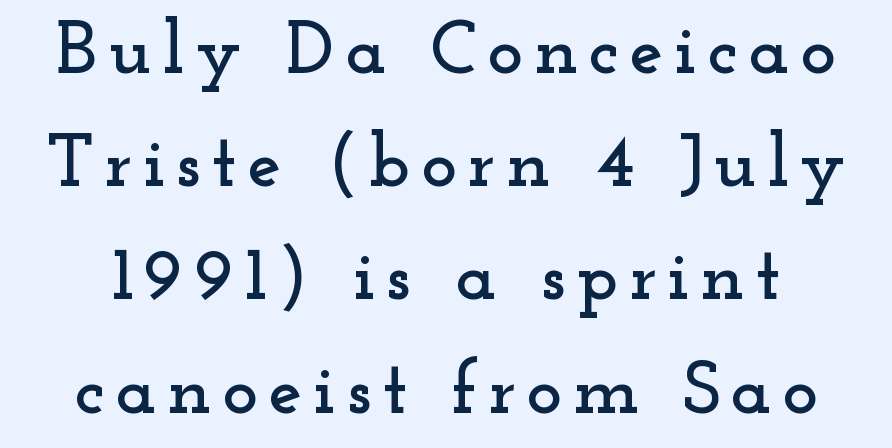
Q: Is the text italic (slanted)? A: No, it is upright.
Q: Is the typeface a serif or a sans-serif typeface? A: Serif.
Q: Is the text underlined? A: No.
Q: Is the spacing between lines tight, normal or loose? A: Normal.
Q: Width (condensed, normal, or wide)? A: Wide.
Q: Stroke contrast? A: Low.
Q: x-height? A: Small.
Q: Monospaced? A: No.
